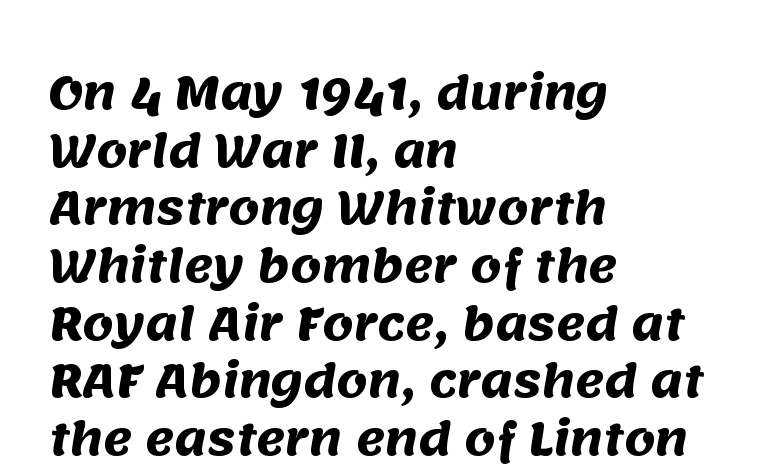
Decoration check: the copy has no underline. Regarding serifs, this sample does without them. Caption: standard tracking, unaltered. Each new line begins a customary step beneath the previous one. Does the weight exceed regular? Yes, all the way to bold.
